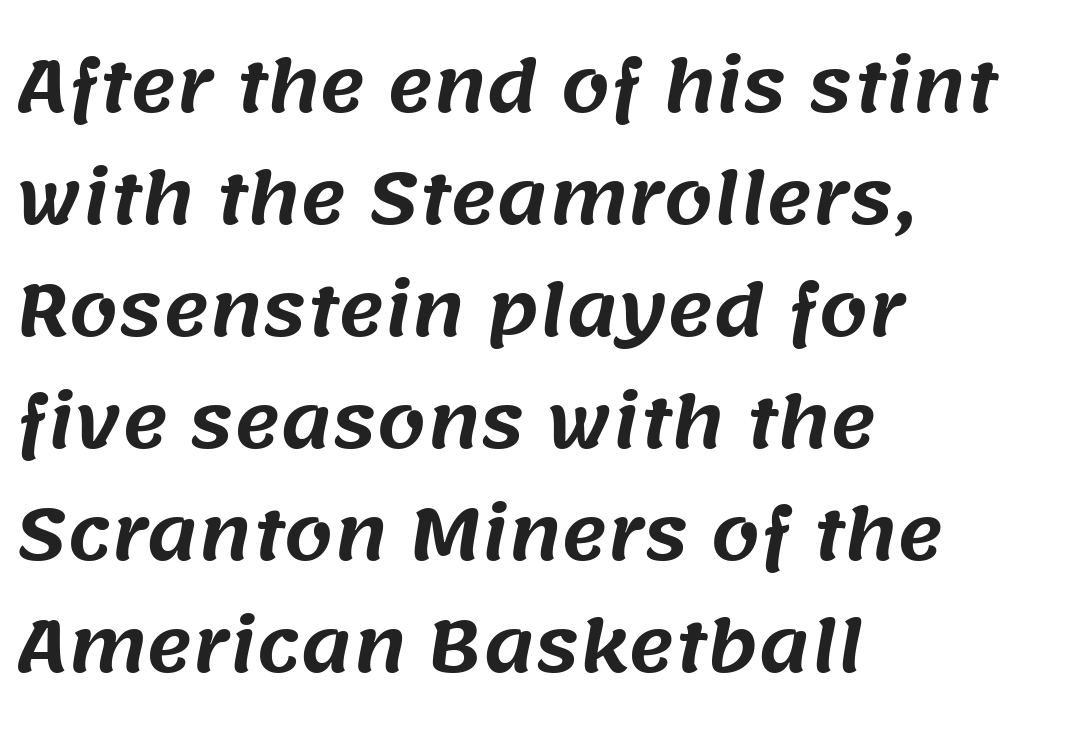
{"serif": "no", "width": "normal", "stroke_contrast": "medium", "x_height": "large", "monospaced": "no", "underline": "no", "align": "left", "line_spacing": "normal", "line_spacing_ratio": 1.6, "letter_spacing": "normal", "letter_spacing_em": 0.0, "glyph_px": 70}
